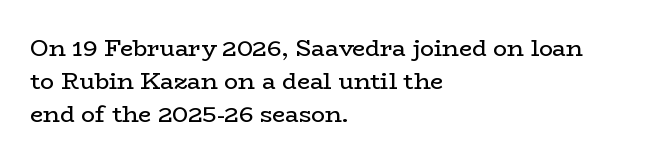
Does extra space separate the letters? No, they use regular spacing. The rendering anchors every line to the left-hand side. The axis of the letterforms is exactly vertical. These lines sit exactly where default settings would place them. Ink coverage per letter is moderate at most. Bare-footed words on every line.
